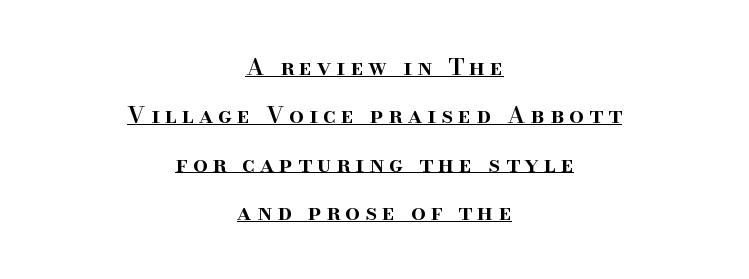
The image shows 23 px text type, upright; set centered, loose line spacing (2.1x), unusually wide letter spacing (+0.22 em), underlined.
